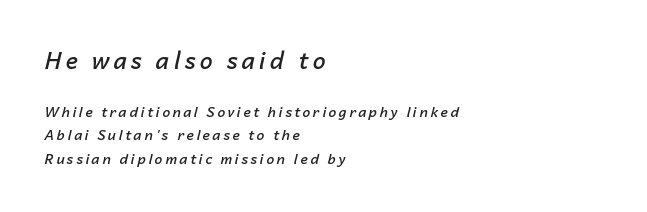
Q: Is the text bold? A: Semi-bold.
Q: Is the text italic (slanted)? A: Yes, it leans right by about 14 degrees.
Q: Is the text underlined? A: No.
Q: How is the paragraph aligned? A: Left-aligned.
Q: Is the spacing between lines tight, normal or loose? A: Normal.
Q: Which block of text is set in a larger size, the first (top) or the second (bottom)? A: The first (top) one.
